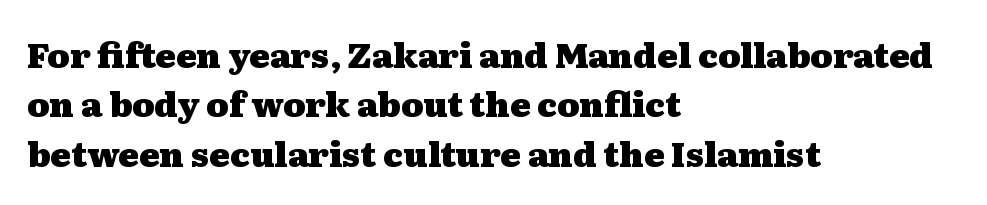
Posture: straight, roman, zero tilt. The passage shown is typeset with a serif family. Think of a printed novel: that variable character pitch is what you see here. The characters look thick and weighty, a clear bold. No extra tracking has been applied to these lines.
